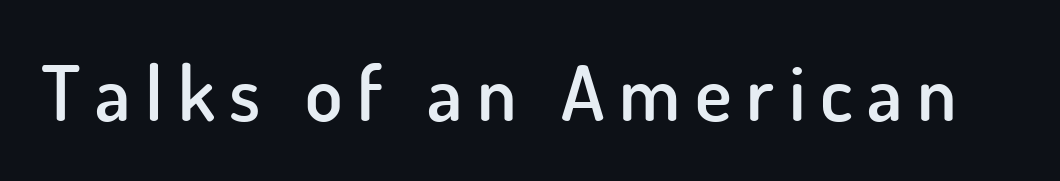
The image shows 77 px semibold sans-serif type, upright; set not underlined; low stroke contrast and a small x-height.
